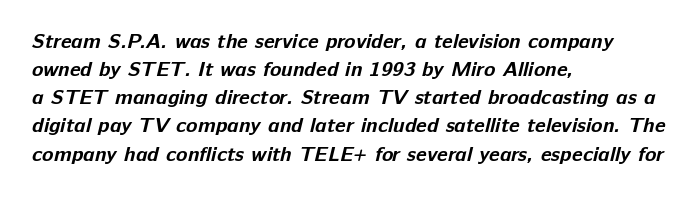
Q: Is the text bold? A: Yes.
Q: Is the text underlined? A: No.
Q: How is the paragraph aligned? A: Left-aligned.
Q: Is the spacing between letters normal or unusually wide? A: Normal.
Q: Is the spacing between lines tight, normal or loose? A: Normal.
